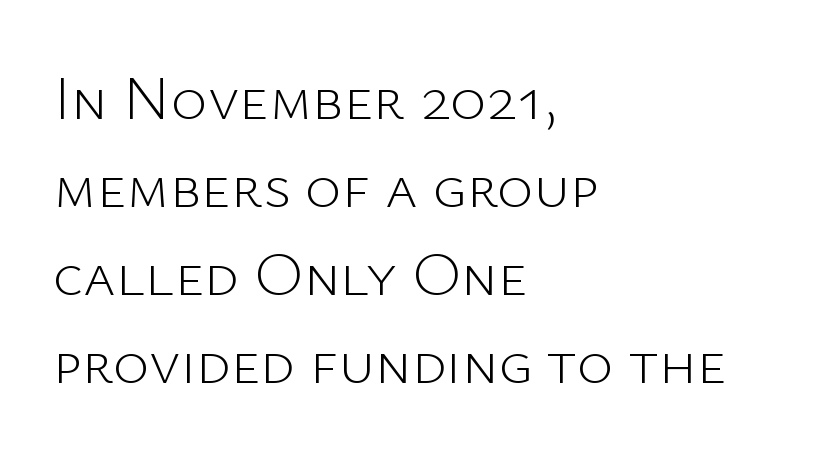
The image shows 62 px light sans-serif type, upright; set left-aligned, normal line spacing (1.42x), normal letter spacing, not underlined; low stroke contrast and a medium x-height.
